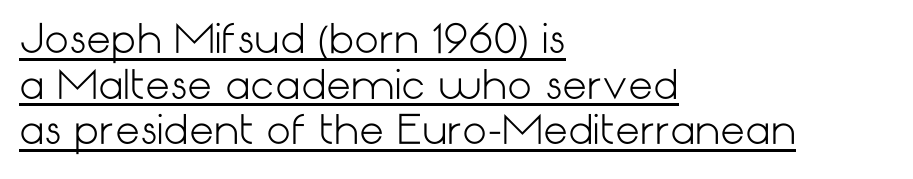
Spacing between characters is what you'd get straight out of the box. Line beginnings align vertically; line endings do not. Is this a sans? Yes — the strokes have no serifs. Stems and bowls with no extra thickness — not bold. No italicization has been applied; the sample stays upright. Does a line run under the words? Yes, clearly.
